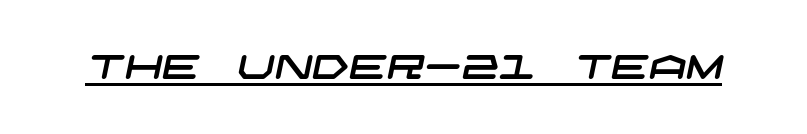
The image shows 33 px wide sans-serif type; set normal letter spacing, underlined; low stroke contrast and a large x-height.
